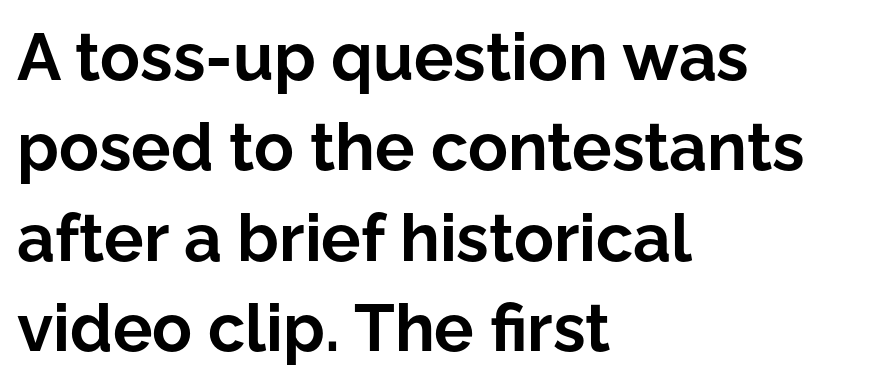
Q: Is the text bold? A: Yes.
Q: Is the text italic (slanted)? A: No, it is upright.
Q: Is the typeface a serif or a sans-serif typeface? A: Sans-serif.
Q: Is the text underlined? A: No.
Q: How is the paragraph aligned? A: Left-aligned.
Q: Is the spacing between letters normal or unusually wide? A: Normal.
Q: Is the spacing between lines tight, normal or loose? A: Normal.
Q: Width (condensed, normal, or wide)? A: Normal.
Q: Stroke contrast? A: Low.
Q: x-height? A: Medium.
Q: Monospaced? A: No.
